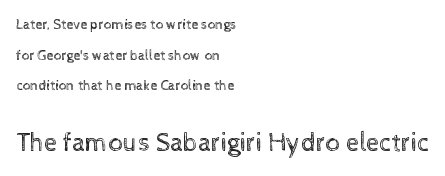
Look at the tracking — it's just the regular setting, nothing added. Tall strokes in this sample are plumb rather than angled. Letters rest on an invisible, unmarked baseline. Which of the two is more prominent by size? The second, at the bottom. Stems here are at most as thick as an everyday book face. What's the leading like? Stretched, with rows far apart.
